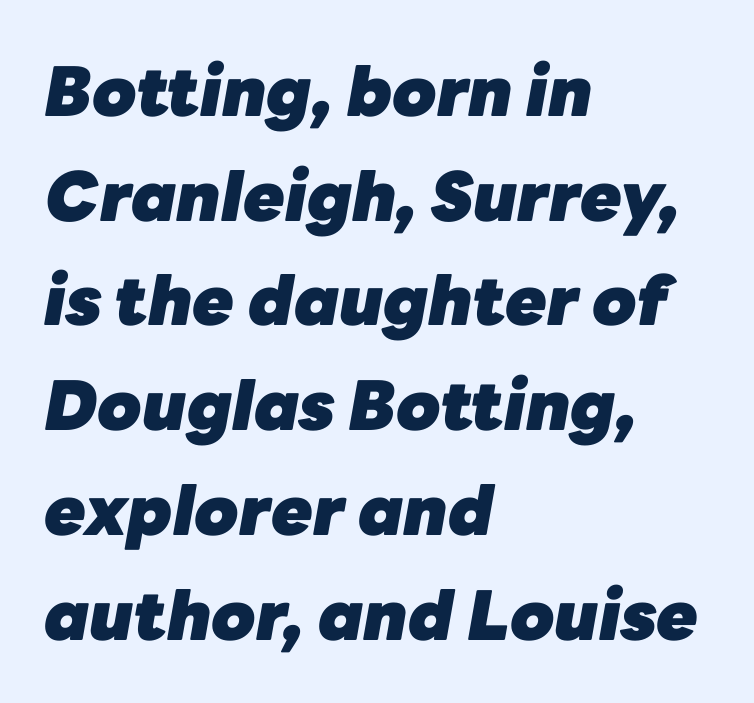
The image shows 68 px heavy type, italic (leaning right); set left-aligned, normal line spacing (1.54x), normal letter spacing, not underlined; low stroke contrast and a medium x-height.
